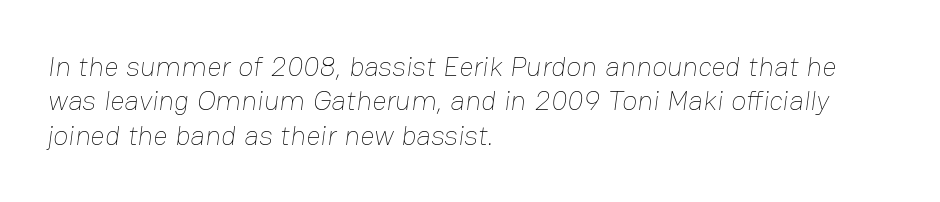
{"bold": "no", "weight": "thin", "width": "normal", "stroke_contrast": "low", "x_height": "medium", "monospaced": "no", "underline": "no", "align": "left", "line_spacing_ratio": 1.23, "letter_spacing": "normal", "letter_spacing_em": 0.0, "glyph_px": 28}
